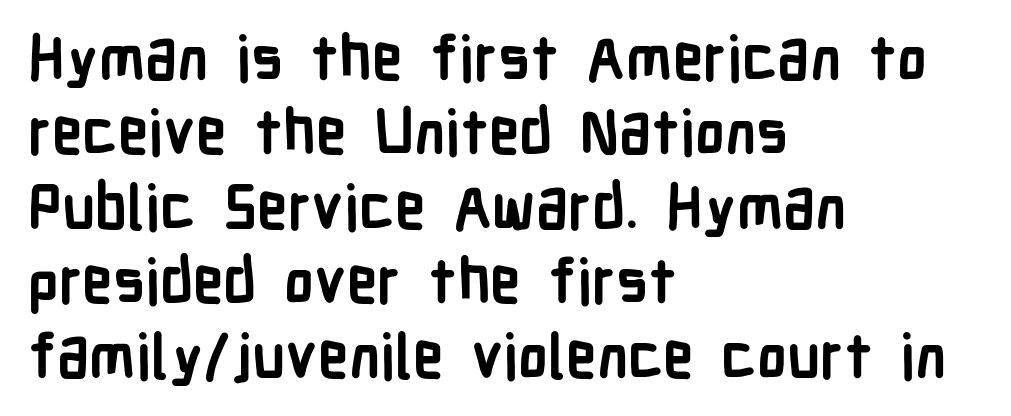
{"serif": "no", "italic": "no", "bold": "yes", "weight": "semibold", "width": "condensed", "stroke_contrast": "low", "x_height": "medium", "monospaced": "no", "underline": "no", "align": "left", "line_spacing_ratio": 1.22, "letter_spacing": "normal", "letter_spacing_em": 0.0, "glyph_px": 61}
